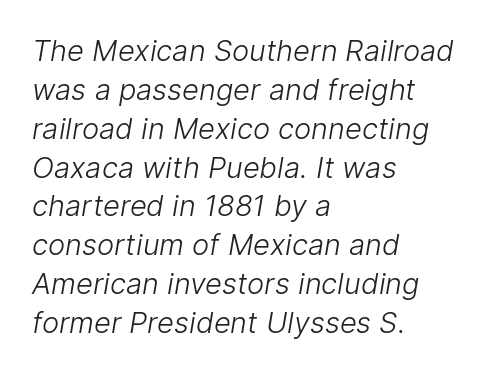
{"serif": "no", "bold": "no", "weight": "light", "width": "normal", "stroke_contrast": "low", "x_height": "medium", "monospaced": "no", "underline": "no", "align": "left", "line_spacing": "normal", "line_spacing_ratio": 1.34, "letter_spacing": "normal", "letter_spacing_em": 0.0, "glyph_px": 29}
